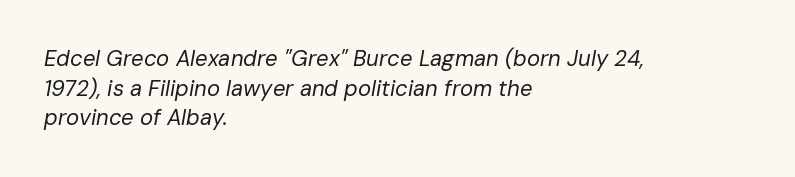
Q: Is the text bold? A: No.
Q: Is the text italic (slanted)? A: Yes, it leans right by about 10 degrees.
Q: Is the text underlined? A: No.
Q: How is the paragraph aligned? A: Left-aligned.
Q: Is the spacing between letters normal or unusually wide? A: Normal.
Q: Is the spacing between lines tight, normal or loose? A: Normal.
